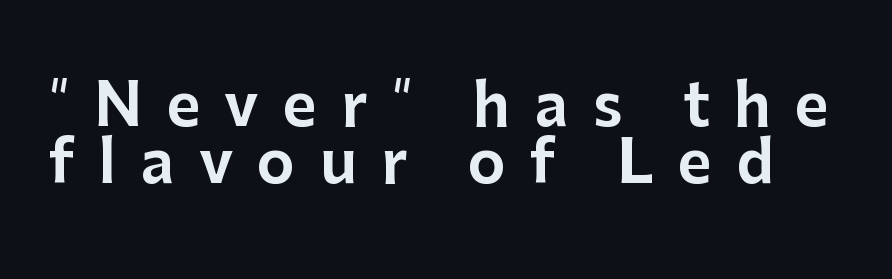
Q: Is the text italic (slanted)? A: No, it is upright.
Q: Is the typeface a serif or a sans-serif typeface? A: Sans-serif.
Q: Is the text underlined? A: No.
Q: Is the spacing between letters normal or unusually wide? A: Unusually wide.
Q: Is the spacing between lines tight, normal or loose? A: Tight.
Q: Width (condensed, normal, or wide)? A: Normal.
Q: Stroke contrast? A: Low.
Q: x-height? A: Medium.
Q: Monospaced? A: No.
